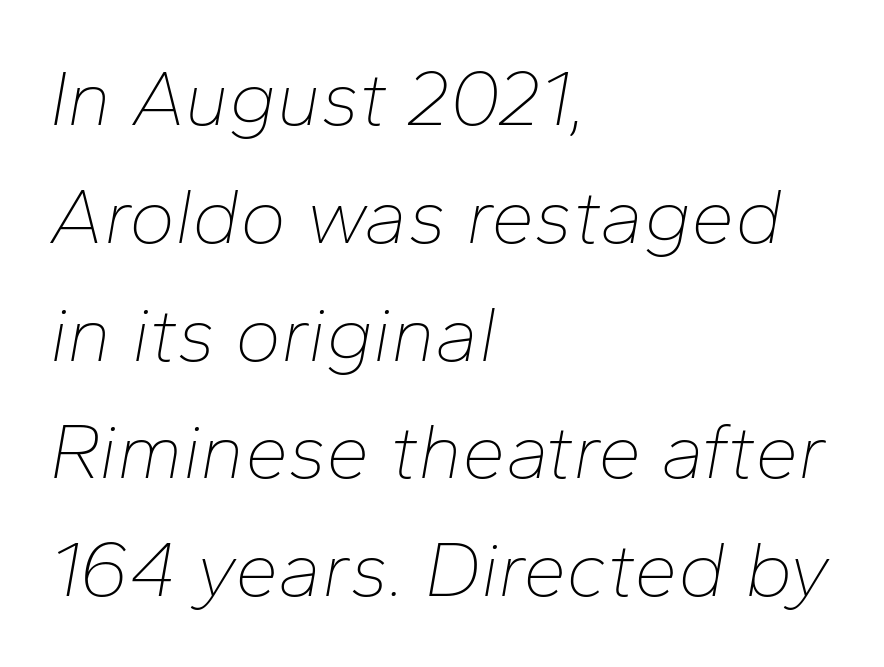
The image shows 78 px thin type, italic (leaning right); set left-aligned, normal line spacing (1.51x), normal letter spacing, not underlined; low stroke contrast and a medium x-height.
